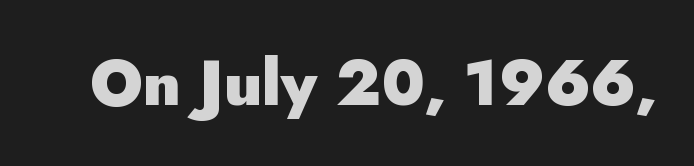
The image shows 63 px heavy sans-serif type, upright; set normal letter spacing, not underlined; low stroke contrast and a small x-height.
